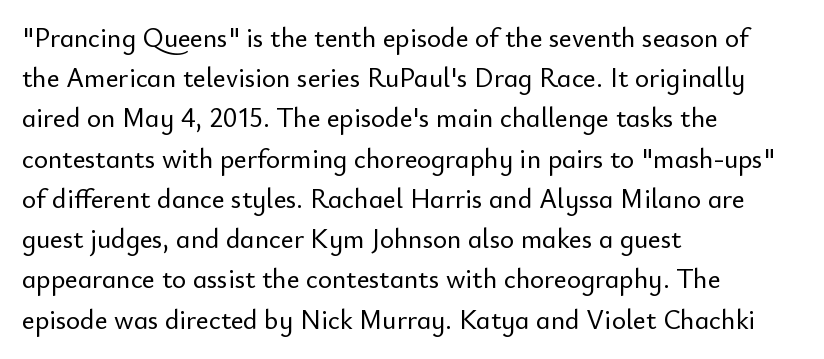
The image shows 27 px text type, upright; set left-aligned, normal line spacing (1.49x), normal letter spacing, not underlined.
